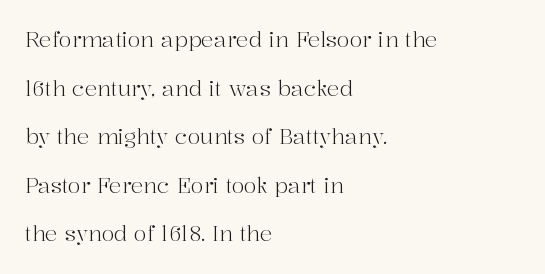
Q: Is the text bold? A: No.
Q: Is the text italic (slanted)? A: No, it is upright.
Q: Is the text underlined? A: No.
Q: How is the paragraph aligned? A: Left-aligned.
Q: Is the spacing between letters normal or unusually wide? A: Normal.
Q: Is the spacing between lines tight, normal or loose? A: Loose.
